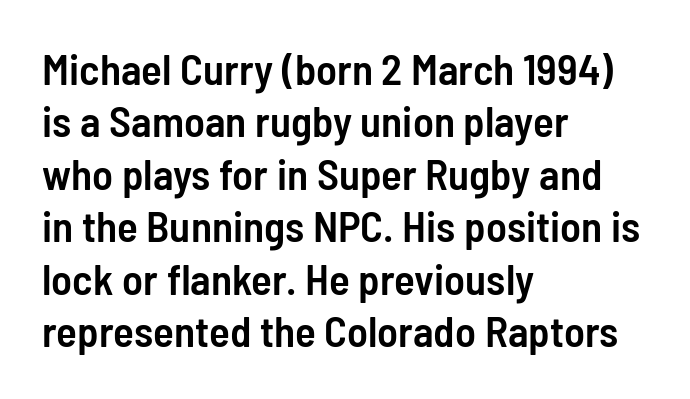
The image shows 43 px semibold, condensed sans-serif type, upright; set left-aligned, line spacing 1.22x, normal letter spacing, not underlined; low stroke contrast and a medium x-height.
